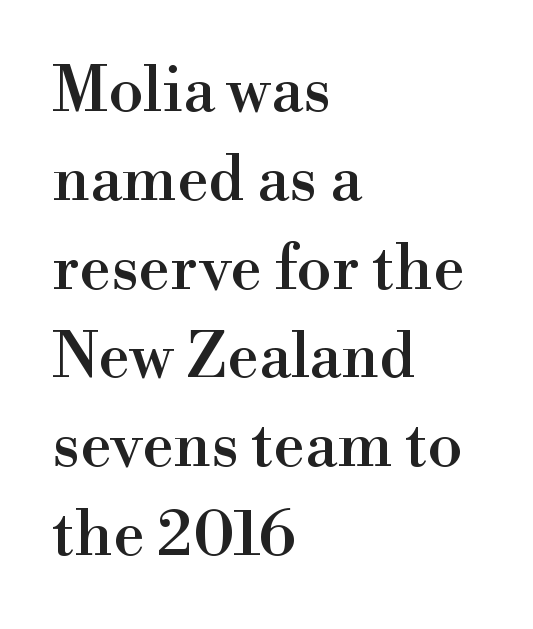
The image shows 63 px serif type, upright; set left-aligned, normal line spacing (1.41x), normal letter spacing, not underlined; high stroke contrast and a small x-height.
